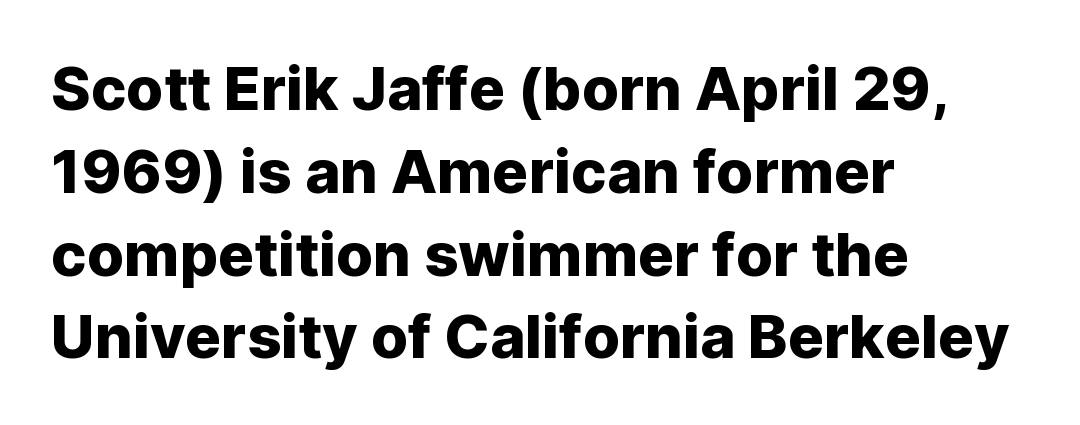
{"serif": "no", "italic": "no", "width": "normal", "stroke_contrast": "low", "x_height": "medium", "monospaced": "no", "underline": "no", "align": "left", "line_spacing": "normal", "line_spacing_ratio": 1.38, "letter_spacing": "normal", "letter_spacing_em": 0.0, "glyph_px": 60}
